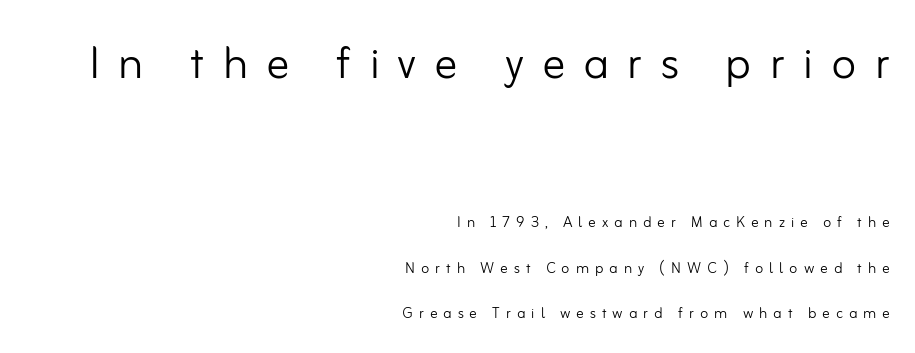
{"serif": "no", "italic": "no", "bold": "no", "weight": "light", "width": "normal", "stroke_contrast": "low", "x_height": "small", "monospaced": "no", "underline": "no", "align": "right", "line_spacing": "loose", "line_spacing_ratio": 2.38, "letter_spacing": "wide", "letter_spacing_em": 0.31, "larger_block": "first", "size_ratio": 3.05, "glyph_px": 58}
